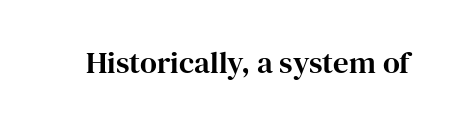
Beneath every word, the page is bare. Does extra space separate the letters? No, they use regular spacing. Regarding serifs, this sample has them. The letters advance in unequal steps, a hallmark of proportional type. The axis of the letterforms is exactly vertical.
